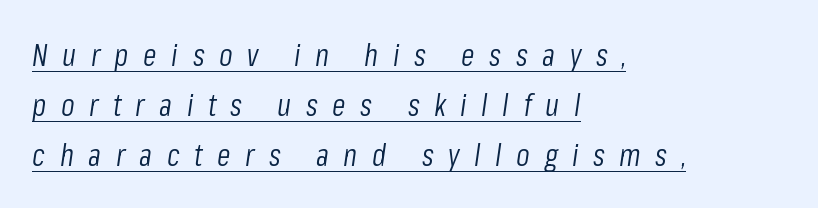
A typesetter would call this heavily tracked-out type. Caption: lettering with a line underneath. You could not count columns in this text — the font is proportionally spaced. Each new line begins a customary step beneath the previous one. If you drew a line through each stem, it would be angled.
